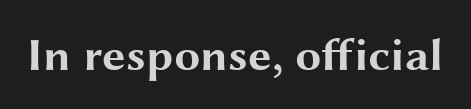
Q: Is the text bold? A: Yes.
Q: Is the text italic (slanted)? A: No, it is upright.
Q: Is the typeface a serif or a sans-serif typeface? A: Sans-serif.
Q: Is the text underlined? A: No.
Q: Is the spacing between letters normal or unusually wide? A: Normal.
Q: Width (condensed, normal, or wide)? A: Wide.
Q: Stroke contrast? A: Medium.
Q: x-height? A: Medium.
Q: Monospaced? A: No.
